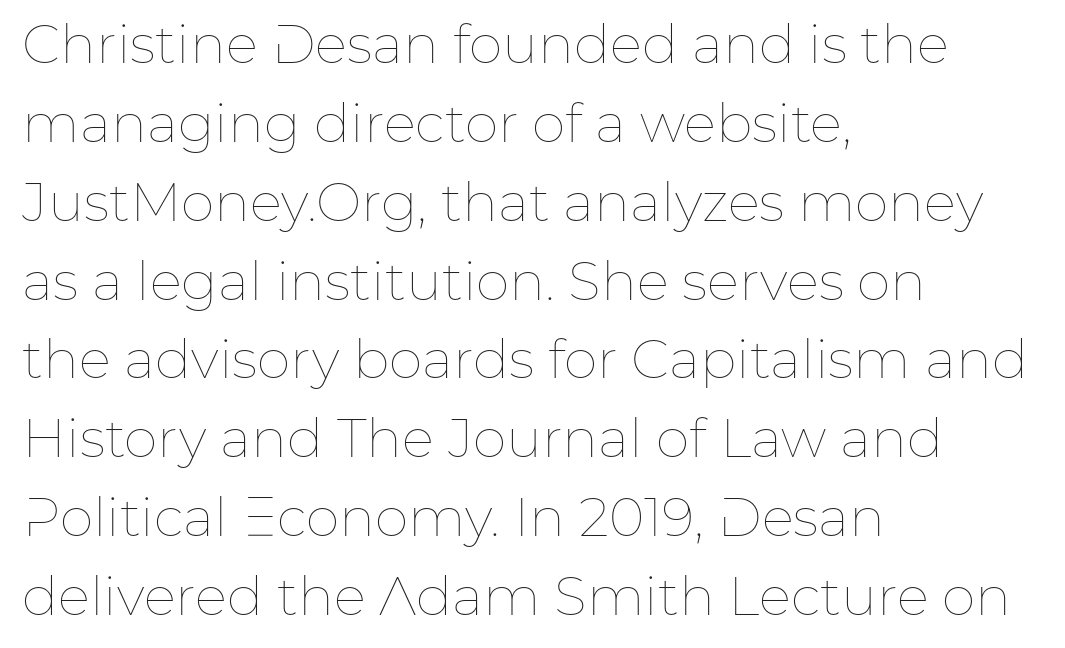
Q: Is the text bold? A: No.
Q: Is the text italic (slanted)? A: No, it is upright.
Q: Is the text underlined? A: No.
Q: How is the paragraph aligned? A: Left-aligned.
Q: Is the spacing between letters normal or unusually wide? A: Normal.
Q: Is the spacing between lines tight, normal or loose? A: Normal.
Q: Width (condensed, normal, or wide)? A: Normal.
Q: Stroke contrast? A: Low.
Q: x-height? A: Medium.
Q: Monospaced? A: No.
